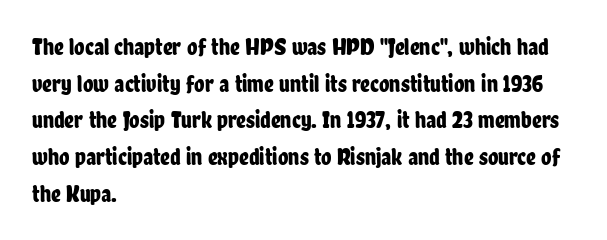
{"italic": "no", "underline": "no", "align": "left", "line_spacing": "normal", "line_spacing_ratio": 1.53, "letter_spacing": "normal", "letter_spacing_em": 0.0, "glyph_px": 24}
